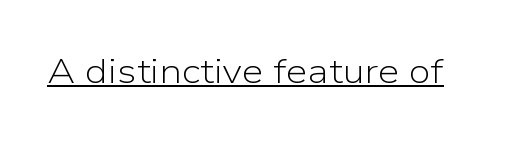
The image shows 35 px light sans-serif type, upright; set normal letter spacing, underlined; low stroke contrast and a medium x-height.
